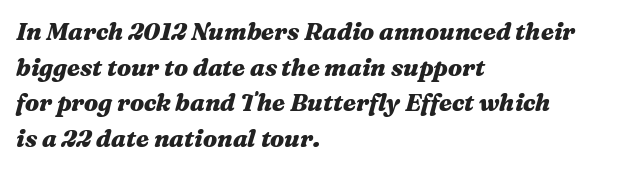
Caption: multi-line text, flush left, ragged right. Only glyphs here, with clear space below each row. This block has exactly the height ordinary leading produces. Nobody touched the tracking dial on this one.
